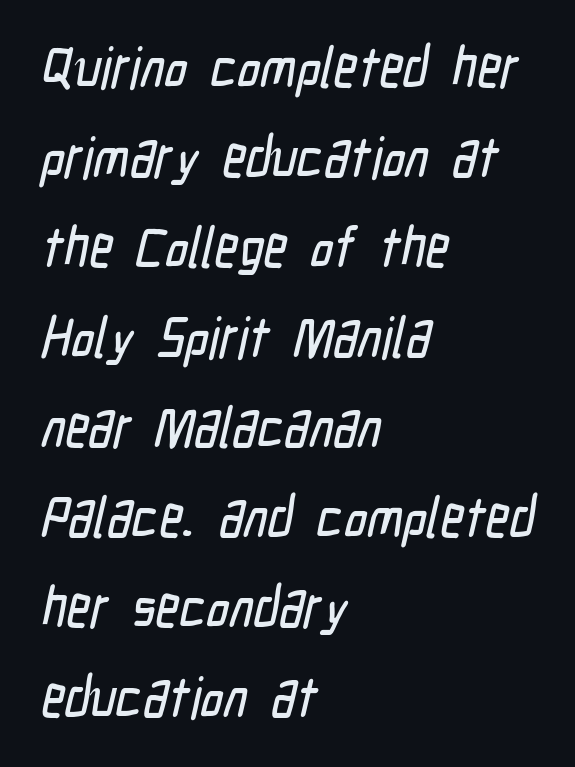
{"serif": "no", "width": "condensed", "stroke_contrast": "low", "x_height": "medium", "monospaced": "no", "underline": "no", "align": "left", "line_spacing": "normal", "line_spacing_ratio": 1.58, "letter_spacing": "normal", "letter_spacing_em": 0.0, "glyph_px": 57}
